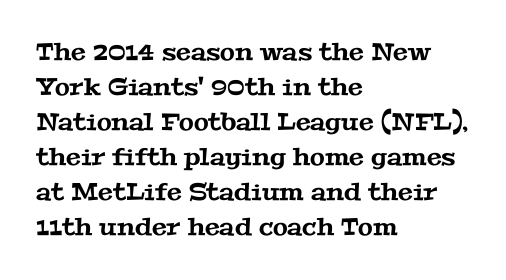
The image shows 24 px text type; set left-aligned, normal line spacing (1.46x), normal letter spacing, not underlined.
